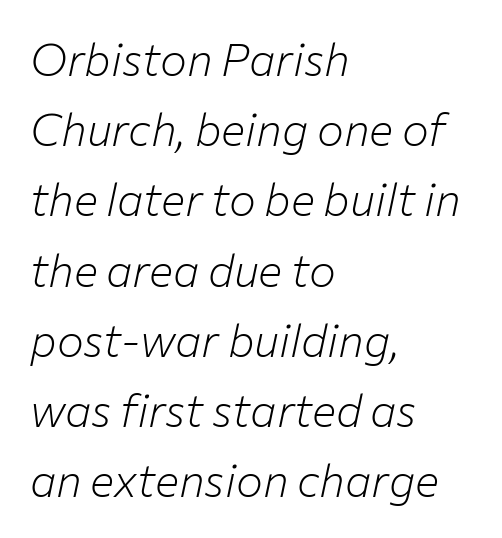
Q: Is the text bold? A: No.
Q: Is the text italic (slanted)? A: Yes, it leans right by about 12 degrees.
Q: Is the text underlined? A: No.
Q: How is the paragraph aligned? A: Left-aligned.
Q: Is the spacing between letters normal or unusually wide? A: Normal.
Q: Is the spacing between lines tight, normal or loose? A: Normal.
Q: Width (condensed, normal, or wide)? A: Normal.
Q: Stroke contrast? A: Low.
Q: x-height? A: Medium.
Q: Monospaced? A: No.
